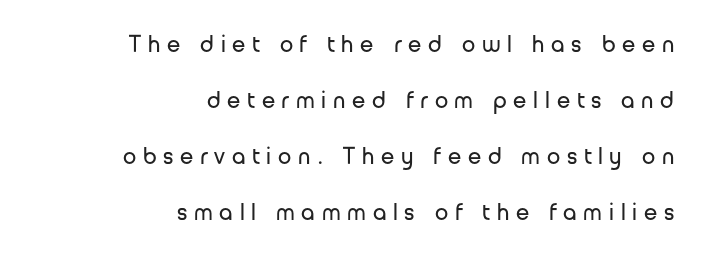
{"italic": "no", "bold": "no", "underline": "no", "align": "right", "line_spacing": "loose", "line_spacing_ratio": 2.33, "letter_spacing": "wide", "letter_spacing_em": 0.28, "glyph_px": 24}
